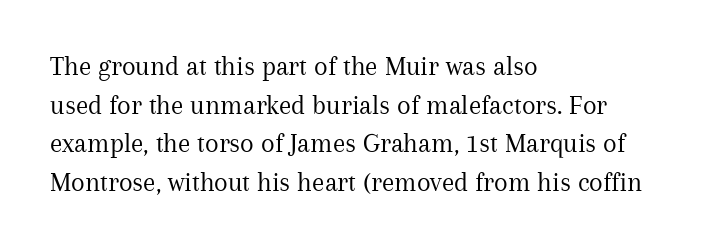
Q: Is the text bold? A: No.
Q: Is the text italic (slanted)? A: No, it is upright.
Q: Is the typeface a serif or a sans-serif typeface? A: Serif.
Q: Is the text underlined? A: No.
Q: How is the paragraph aligned? A: Left-aligned.
Q: Is the spacing between letters normal or unusually wide? A: Normal.
Q: Is the spacing between lines tight, normal or loose? A: Normal.
Q: Width (condensed, normal, or wide)? A: Normal.
Q: Stroke contrast? A: Medium.
Q: x-height? A: Medium.
Q: Monospaced? A: No.
